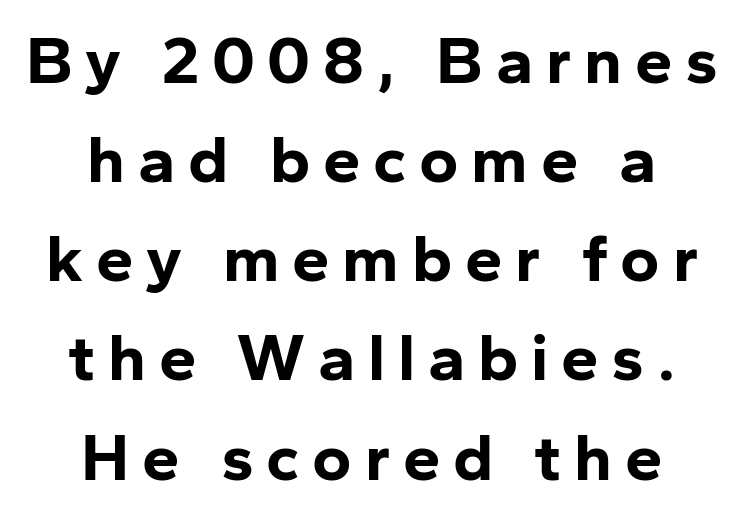
The strip under each line holds only bare page. The face used here has the dense, thick strokes of a bold. Italic: no, the glyphs are upright roman. This sample has the flowing, uneven cadence of proportional lettering. The designer left line spacing at the default.
